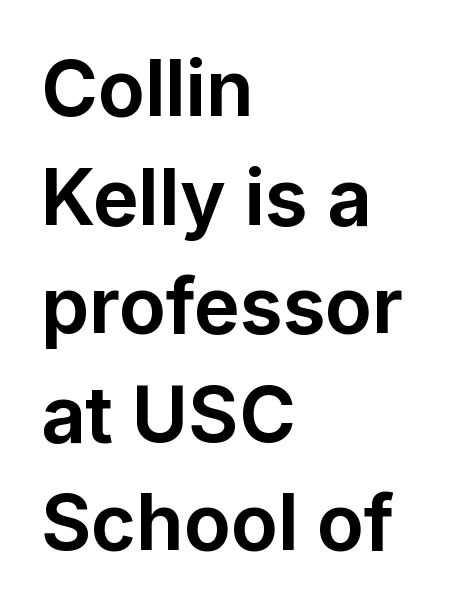
The image shows 77 px bold sans-serif type, upright; set left-aligned, normal line spacing (1.41x), normal letter spacing, not underlined; low stroke contrast and a medium x-height.
